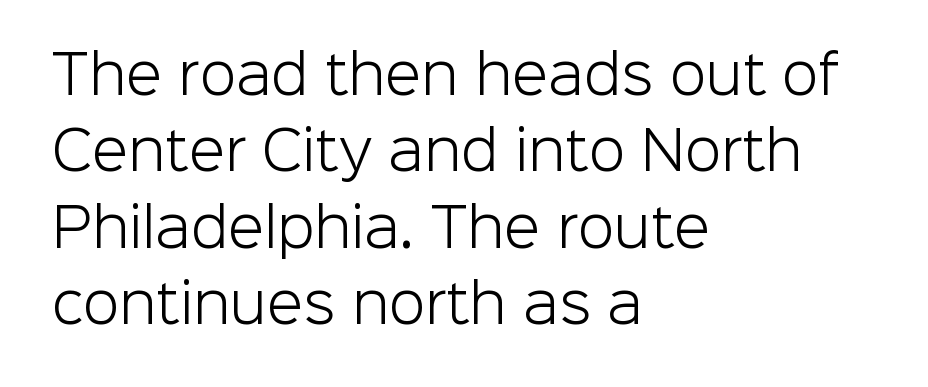
{"serif": "no", "italic": "no", "bold": "no", "weight": "light", "width": "normal", "stroke_contrast": "low", "x_height": "medium", "monospaced": "no", "underline": "no", "align": "left", "line_spacing": "normal", "line_spacing_ratio": 1.44, "letter_spacing": "normal", "letter_spacing_em": 0.0, "glyph_px": 53}
